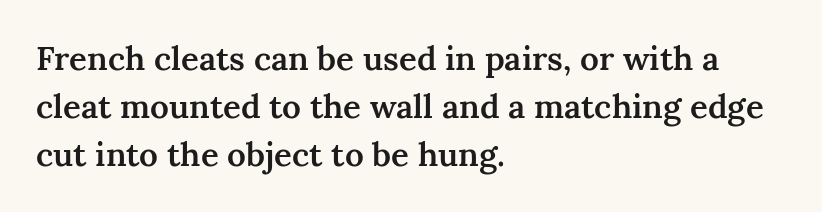
The image shows 33 px semibold serif type, upright; set left-aligned, normal line spacing (1.45x), normal letter spacing, not underlined; medium stroke contrast and a medium x-height.
